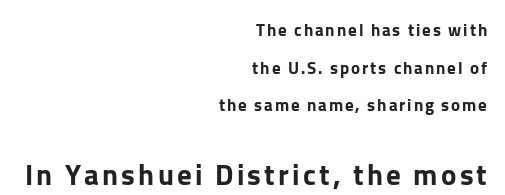
The image shows 29 px sans-serif type, upright; set right-aligned, loose line spacing (2.22x), not underlined; the second (bottom) block is 1.71x larger; low stroke contrast and a medium x-height.
